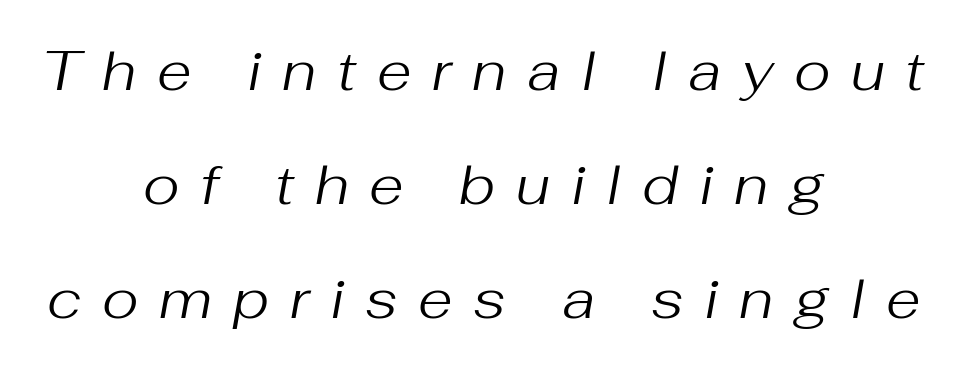
Caption: multi-line text, centered on the measure. Is this a fixed-width face? No — the glyphs have proportional, varying widths. Bare-footed words on every line. The face used here has a pronounced slope to its letters. The rendering uses a large line-height, opening up the rows. The typeface has the unassuming heft of standard copy or less.
